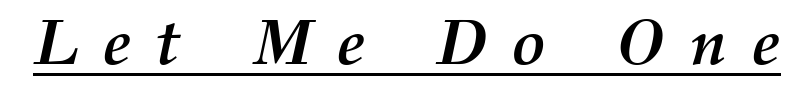
The image shows 64 px semibold type, italic (leaning right); set unusually wide letter spacing (+0.4 em), underlined; medium stroke contrast and a medium x-height.
